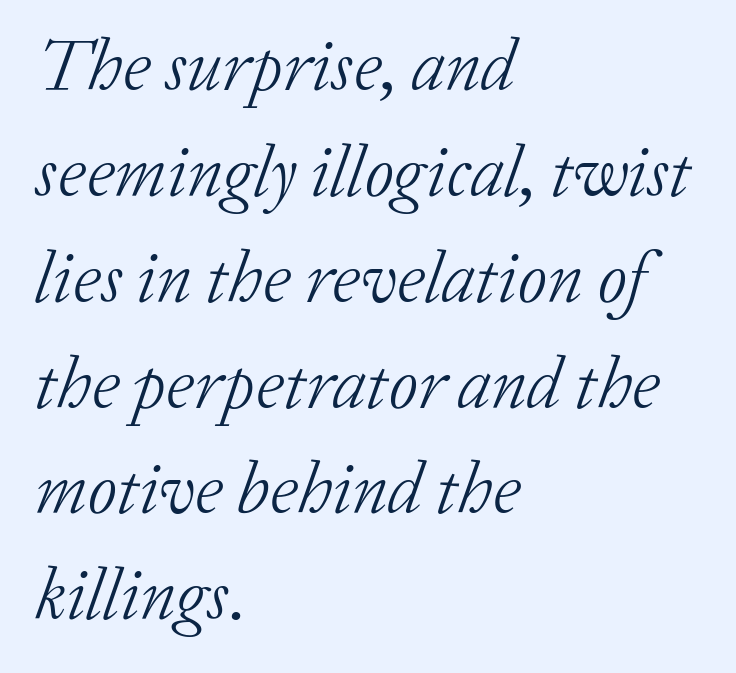
Q: Is the text bold? A: No.
Q: Is the text italic (slanted)? A: Yes, it leans right by about 20 degrees.
Q: Is the typeface a serif or a sans-serif typeface? A: Serif.
Q: Is the text underlined? A: No.
Q: How is the paragraph aligned? A: Left-aligned.
Q: Is the spacing between letters normal or unusually wide? A: Normal.
Q: Is the spacing between lines tight, normal or loose? A: Normal.
Q: Width (condensed, normal, or wide)? A: Normal.
Q: Stroke contrast? A: Low.
Q: x-height? A: Medium.
Q: Monospaced? A: No.
